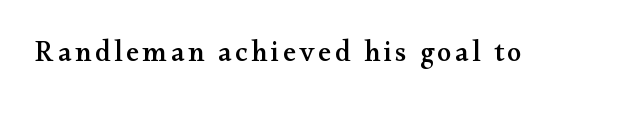
Q: Is the text italic (slanted)? A: No, it is upright.
Q: Is the typeface a serif or a sans-serif typeface? A: Serif.
Q: Is the text underlined? A: No.
Q: Width (condensed, normal, or wide)? A: Wide.
Q: Stroke contrast? A: Medium.
Q: x-height? A: Small.
Q: Monospaced? A: No.
